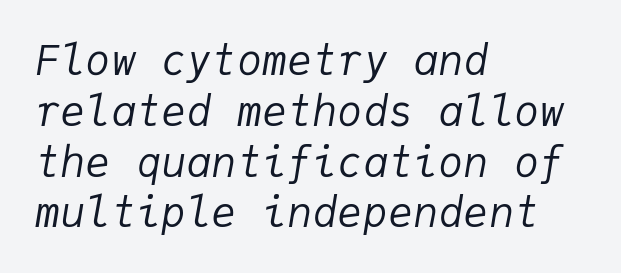
The image shows 42 px regular-weight type, italic (leaning right), monospaced; set left-aligned, line spacing 1.21x, normal letter spacing, not underlined; low stroke contrast and a medium x-height.
